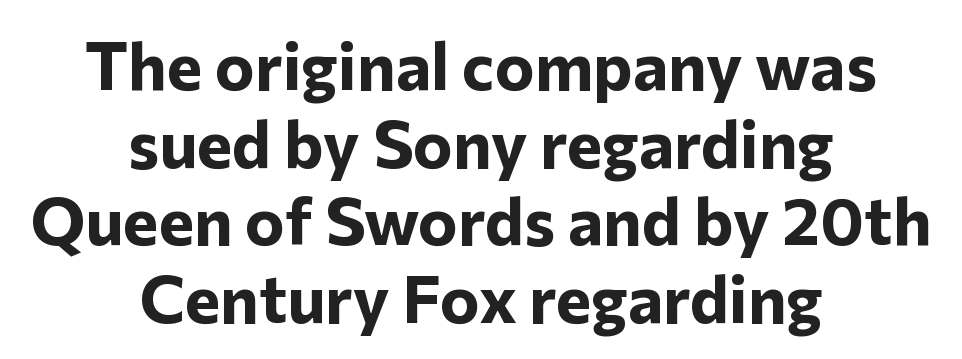
Q: Is the text bold? A: Yes.
Q: Is the text italic (slanted)? A: No, it is upright.
Q: Is the typeface a serif or a sans-serif typeface? A: Sans-serif.
Q: Is the text underlined? A: No.
Q: How is the paragraph aligned? A: Centered.
Q: Is the spacing between letters normal or unusually wide? A: Normal.
Q: Width (condensed, normal, or wide)? A: Normal.
Q: Stroke contrast? A: Low.
Q: x-height? A: Medium.
Q: Monospaced? A: No.
